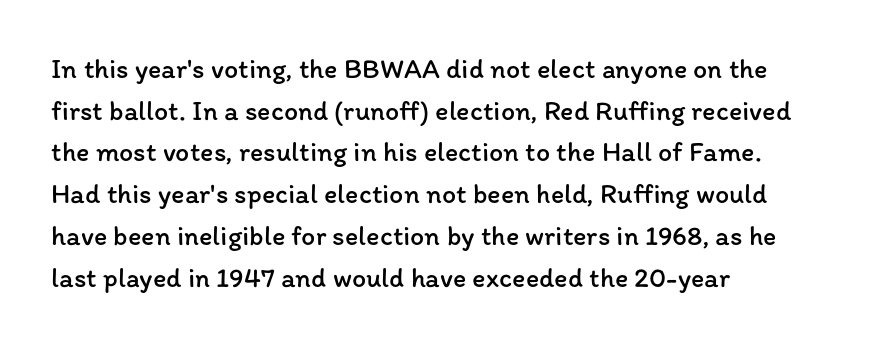
Q: Is the text bold? A: No.
Q: Is the text italic (slanted)? A: No, it is upright.
Q: Is the text underlined? A: No.
Q: How is the paragraph aligned? A: Left-aligned.
Q: Is the spacing between letters normal or unusually wide? A: Normal.
Q: Is the spacing between lines tight, normal or loose? A: Normal.
Q: Width (condensed, normal, or wide)? A: Normal.
Q: Stroke contrast? A: Low.
Q: x-height? A: Medium.
Q: Monospaced? A: No.
